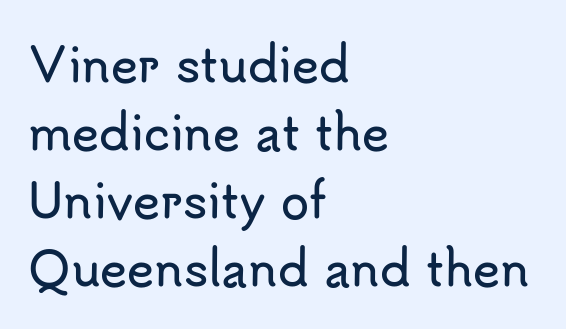
The image shows 46 px sans-serif type, upright; set left-aligned, normal line spacing (1.48x), normal letter spacing, not underlined; low stroke contrast and a small x-height.
